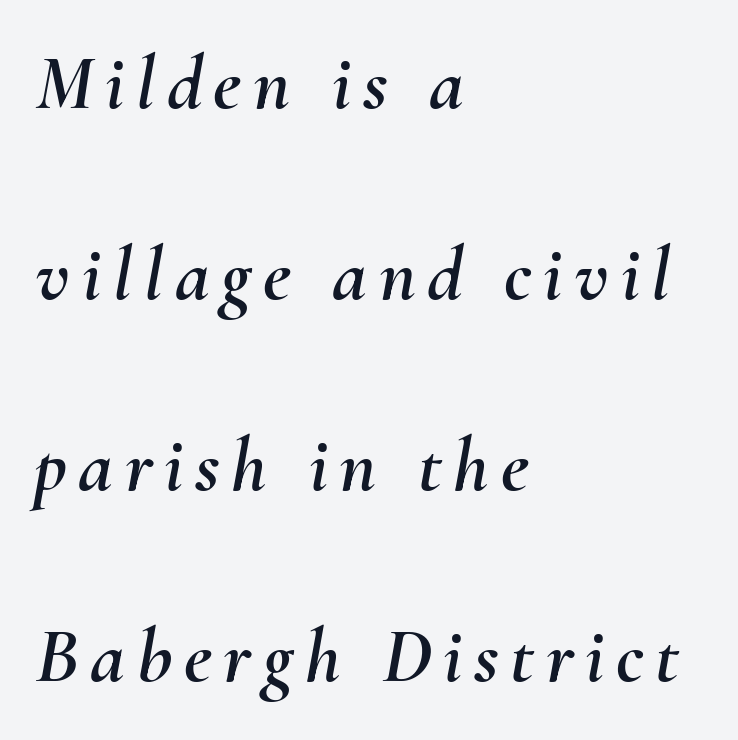
Unmarked baselines from the first word to the last. The passage shown is typed in a proportional face where columns would drift. Whoever set this chose breathing room over compactness in the vertical rhythm. This sample is left-justified, so line endings fall wherever the words run out. Observe the lean: these are italic letterforms.
